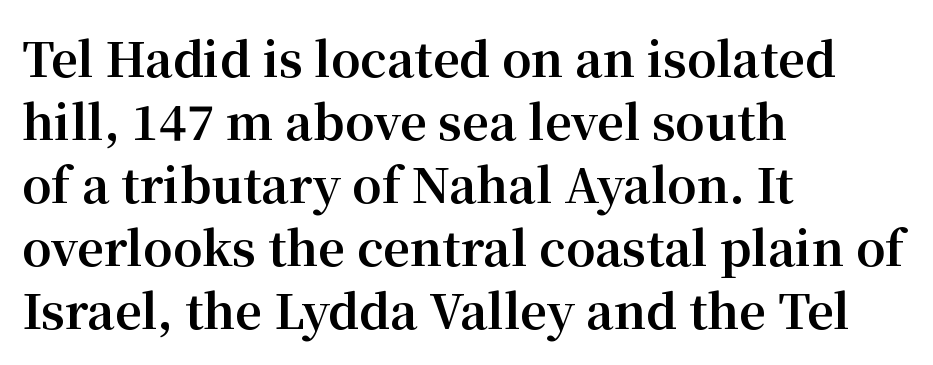
{"serif": "yes", "italic": "no", "bold": "yes", "weight": "bold", "width": "normal", "stroke_contrast": "medium", "x_height": "medium", "monospaced": "no", "underline": "no", "align": "left", "line_spacing": "normal", "line_spacing_ratio": 1.34, "letter_spacing": "normal", "letter_spacing_em": 0.0, "glyph_px": 47}
